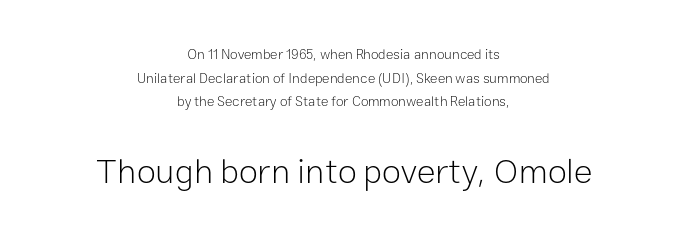
Q: Is the text bold? A: No.
Q: Is the text italic (slanted)? A: No, it is upright.
Q: Is the typeface a serif or a sans-serif typeface? A: Sans-serif.
Q: Is the text underlined? A: No.
Q: How is the paragraph aligned? A: Centered.
Q: Is the spacing between letters normal or unusually wide? A: Normal.
Q: Is the spacing between lines tight, normal or loose? A: Normal.
Q: Which block of text is set in a larger size, the first (top) or the second (bottom)? A: The second (bottom) one.
Q: Width (condensed, normal, or wide)? A: Normal.
Q: Stroke contrast? A: Low.
Q: x-height? A: Medium.
Q: Monospaced? A: No.
